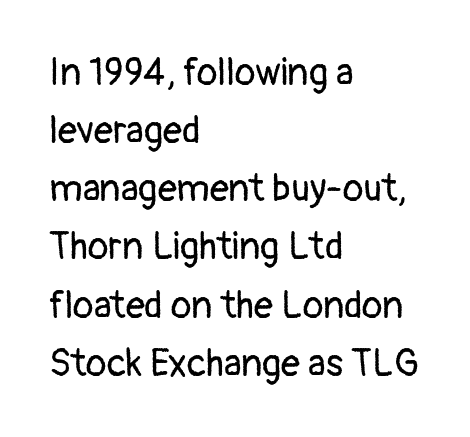
{"serif": "no", "italic": "no", "bold": "no", "weight": "regular", "width": "normal", "stroke_contrast": "low", "x_height": "medium", "monospaced": "no", "underline": "no", "align": "left", "line_spacing": "normal", "line_spacing_ratio": 1.53, "letter_spacing": "normal", "letter_spacing_em": 0.0, "glyph_px": 38}
